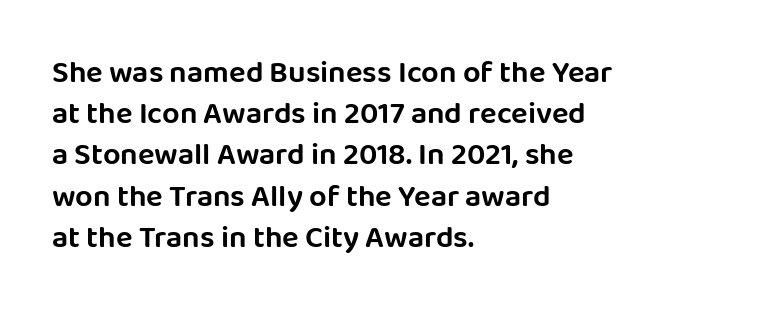
Looks like regular typesetting: each glyph gets only the width it needs. The type family on display is of the sans-serif kind. Ordinary non-slanted type is in use. Every row of glyphs begins at an identical x-position on the left. Between one letter and the next there's only the usual sliver of space.
